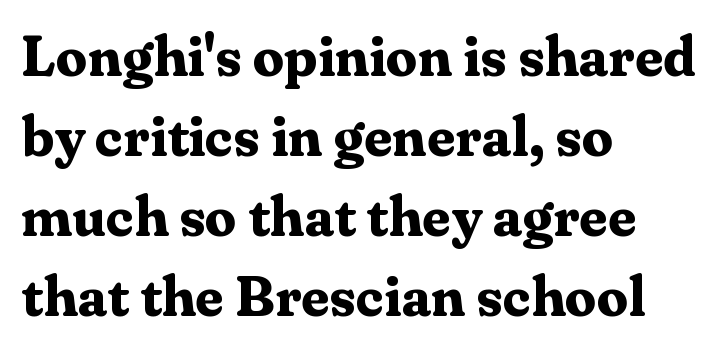
{"serif": "yes", "italic": "no", "bold": "yes", "weight": "bold", "width": "normal", "stroke_contrast": "medium", "x_height": "medium", "monospaced": "no", "underline": "no", "align": "left", "line_spacing": "normal", "line_spacing_ratio": 1.43, "letter_spacing": "normal", "letter_spacing_em": 0.0, "glyph_px": 56}
